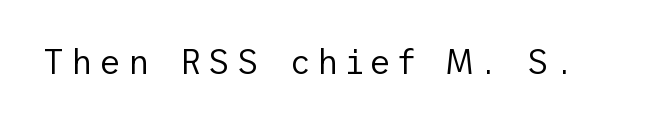
The image shows 34 px regular-weight sans-serif type, upright; set not underlined; low stroke contrast and a medium x-height.
